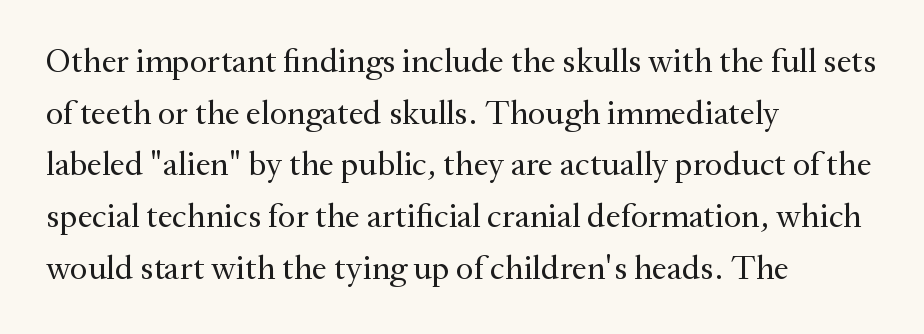
Q: Is the text bold? A: No.
Q: Is the text italic (slanted)? A: No, it is upright.
Q: Is the typeface a serif or a sans-serif typeface? A: Serif.
Q: Is the text underlined? A: No.
Q: How is the paragraph aligned? A: Left-aligned.
Q: Is the spacing between letters normal or unusually wide? A: Normal.
Q: Is the spacing between lines tight, normal or loose? A: Normal.
Q: Width (condensed, normal, or wide)? A: Normal.
Q: Stroke contrast? A: Medium.
Q: x-height? A: Small.
Q: Monospaced? A: No.
